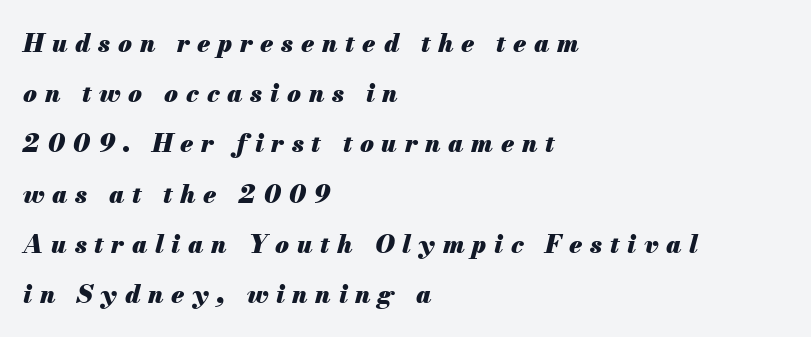
The letters are slanted; this is an italic face. Set as a true bold cut, around the 700 mark. The rendering uses a large line-height, opening up the rows. Honestly, the letter spacing is so wide it's the main thing you notice. Reading down the block, your eye returns to a fixed left position each line.
